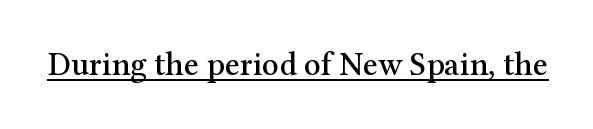
The image shows 33 px serif type, upright; set normal letter spacing, underlined; medium stroke contrast and a medium x-height.
